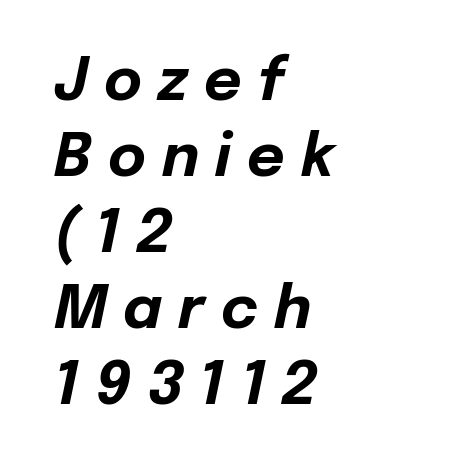
The image shows 58 px bold type, italic (leaning right); set left-aligned, normal line spacing (1.31x), unusually wide letter spacing (+0.28 em), not underlined; low stroke contrast and a medium x-height.
